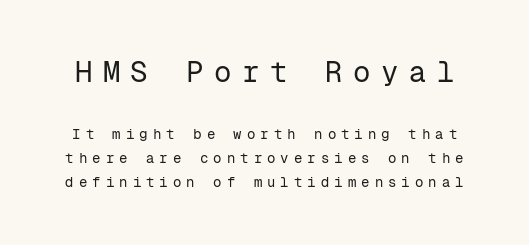
Q: Is the text bold? A: No.
Q: Is the text italic (slanted)? A: No, it is upright.
Q: Is the typeface a serif or a sans-serif typeface? A: Sans-serif.
Q: Is the text underlined? A: No.
Q: Is the spacing between letters normal or unusually wide? A: Unusually wide.
Q: Is the spacing between lines tight, normal or loose? A: Normal.
Q: Which block of text is set in a larger size, the first (top) or the second (bottom)? A: The first (top) one.
Q: Width (condensed, normal, or wide)? A: Normal.
Q: Stroke contrast? A: Low.
Q: x-height? A: Medium.
Q: Monospaced? A: Yes.
